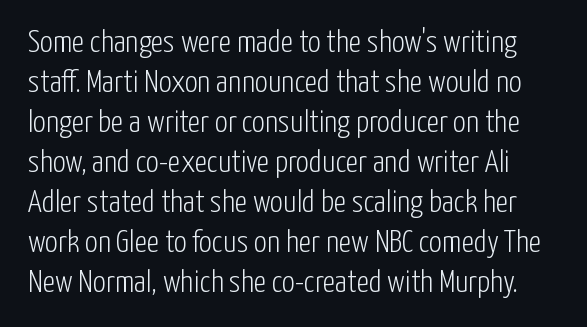
Q: Is the text bold? A: No.
Q: Is the text italic (slanted)? A: No, it is upright.
Q: Is the typeface a serif or a sans-serif typeface? A: Sans-serif.
Q: Is the text underlined? A: No.
Q: Is the spacing between letters normal or unusually wide? A: Normal.
Q: Is the spacing between lines tight, normal or loose? A: Normal.
Q: Width (condensed, normal, or wide)? A: Condensed.
Q: Stroke contrast? A: Low.
Q: x-height? A: Medium.
Q: Monospaced? A: No.
